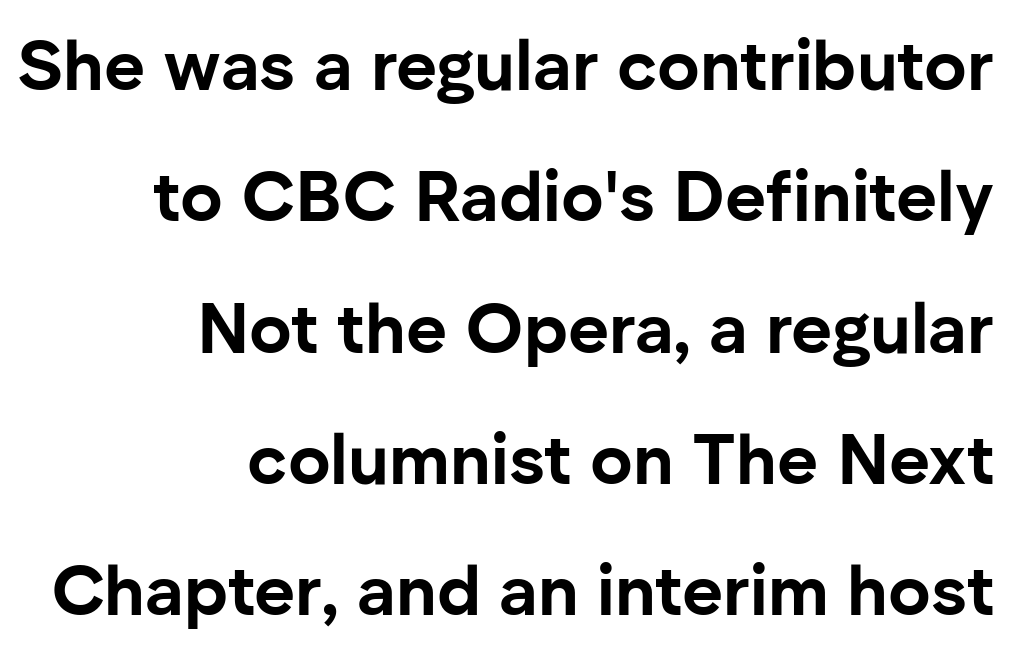
This sample uses a sans-serif face. In terms of weight, the rendering is a true, heavy bold. The passage shown is typed in a proportional face where columns would drift. The passage is arranged like a letterhead date or caption credit — flush right. This is the regular roman posture of the typeface.
